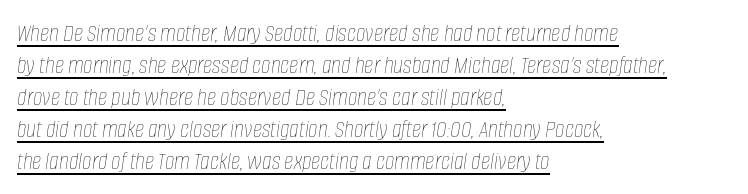
{"italic": "yes", "lean": "right", "slant_degrees": 8, "bold": "no", "underline": "yes", "align": "left", "line_spacing_ratio": 1.23, "letter_spacing": "normal", "letter_spacing_em": 0.0, "glyph_px": 26}
